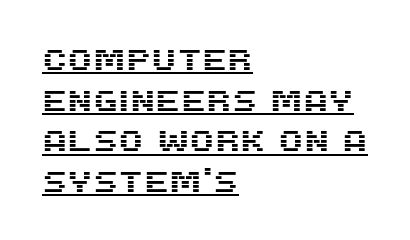
The image shows 29 px sans-serif type, upright; set left-aligned, normal line spacing (1.4x), normal letter spacing, underlined; medium stroke contrast and a large x-height.
